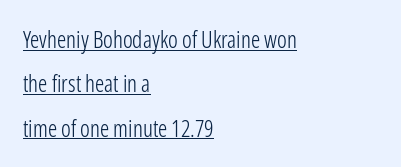
{"italic": "no", "bold": "no", "underline": "yes", "align": "left", "line_spacing": "loose", "line_spacing_ratio": 1.93, "letter_spacing": "normal", "letter_spacing_em": 0.0, "glyph_px": 23}
